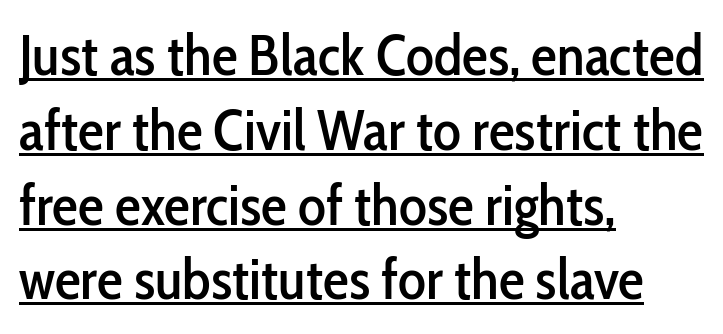
The rendering anchors every line to the left-hand side. Does a line run under the words? Yes, clearly. Standard letterfit; no display-style spreading of the glyphs. Looks like regular typesetting: each glyph gets only the width it needs. The rendering shows plain stroke endings on the letterforms — a sans-serif design. Regular leading.
